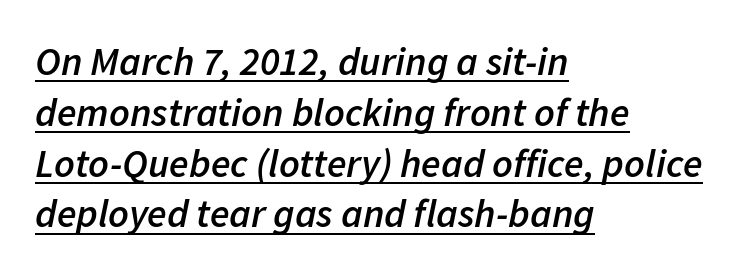
Q: Is the text bold? A: Semi-bold.
Q: Is the text italic (slanted)? A: Yes, it leans right by about 11 degrees.
Q: Is the text underlined? A: Yes.
Q: How is the paragraph aligned? A: Left-aligned.
Q: Is the spacing between letters normal or unusually wide? A: Normal.
Q: Is the spacing between lines tight, normal or loose? A: Normal.
Q: Width (condensed, normal, or wide)? A: Normal.
Q: Stroke contrast? A: Low.
Q: x-height? A: Medium.
Q: Monospaced? A: No.
